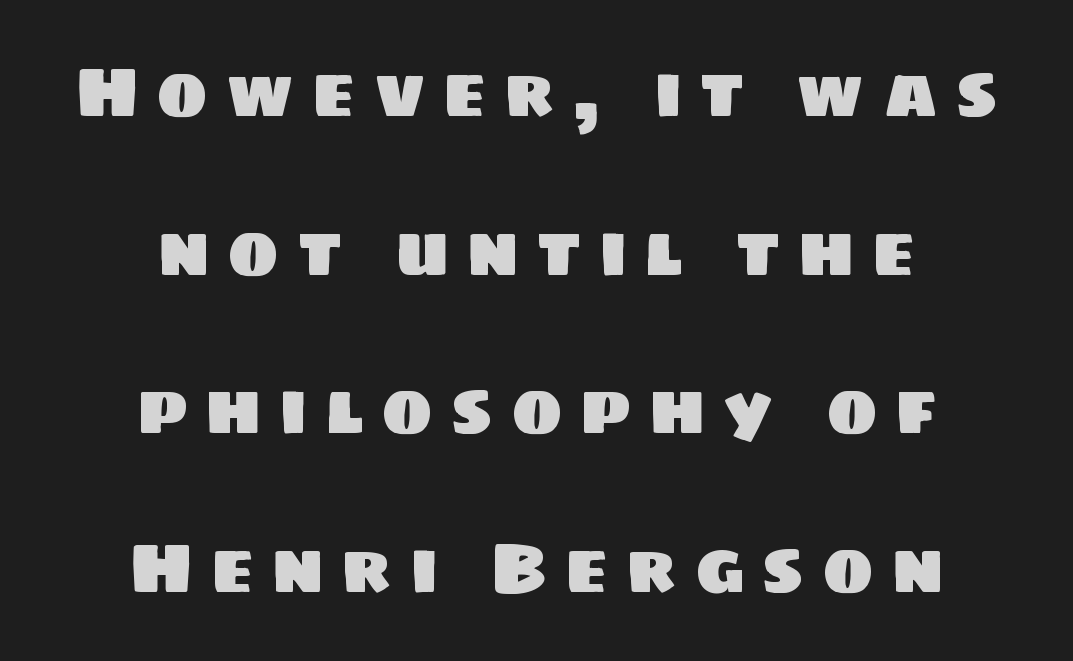
Does the leading feel generous? Absolutely, it's lavish. You could not count columns in this text — the font is proportionally spaced. Quick note: underline off. Letterform terminals end flat and unadorned throughout the passage. Display-style spreading of the glyphs; the letterfit is very open. This sample is center-justified, so both line endings float freely.
